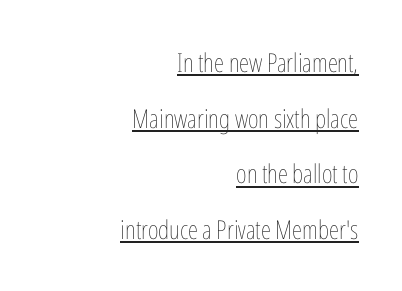
{"italic": "no", "bold": "no", "underline": "yes", "align": "right", "line_spacing": "loose", "line_spacing_ratio": 2.14, "letter_spacing": "normal", "letter_spacing_em": 0.0, "glyph_px": 26}
